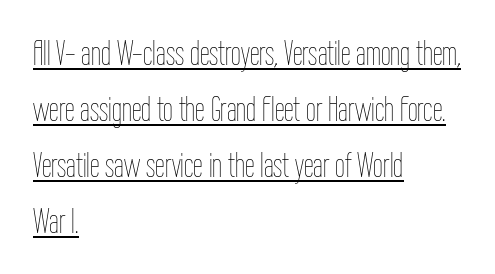
Q: Is the text bold? A: No.
Q: Is the text italic (slanted)? A: No, it is upright.
Q: Is the text underlined? A: Yes.
Q: How is the paragraph aligned? A: Left-aligned.
Q: Is the spacing between letters normal or unusually wide? A: Normal.
Q: Is the spacing between lines tight, normal or loose? A: Normal.
Q: Width (condensed, normal, or wide)? A: Condensed.
Q: Stroke contrast? A: Low.
Q: x-height? A: Medium.
Q: Monospaced? A: No.
